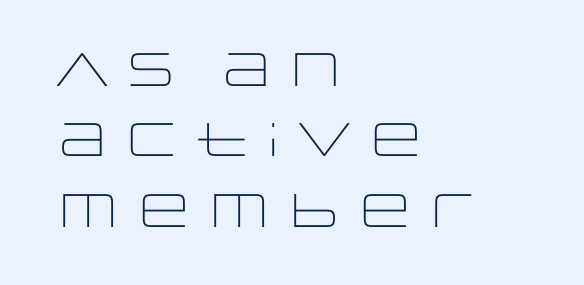
Do the characters align in a grid? No, the font is proportional. You could call the tracking neutral — neither tight nor loose. No italicization has been applied; the sample stays upright. Note: no serifs on the glyphs. A classic flush-left, rag-right setting is used for this passage.
